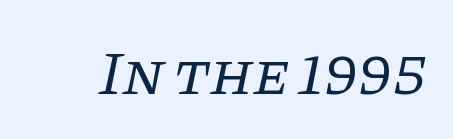
I'd call this a serif setting — the letters wear small feet. Character widths vary here, with narrow letters taking less room than wide ones. The face used here has a pronounced slope to its letters. Type without underlining.
